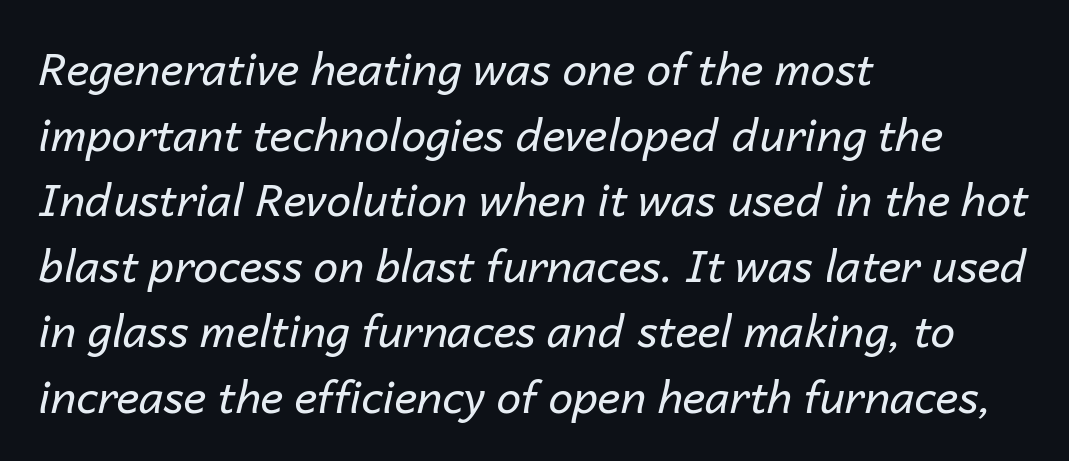
Q: Is the text bold? A: No.
Q: Is the text italic (slanted)? A: Yes, it leans right by about 14 degrees.
Q: Is the text underlined? A: No.
Q: How is the paragraph aligned? A: Left-aligned.
Q: Is the spacing between letters normal or unusually wide? A: Normal.
Q: Is the spacing between lines tight, normal or loose? A: Normal.
Q: Width (condensed, normal, or wide)? A: Normal.
Q: Stroke contrast? A: Low.
Q: x-height? A: Medium.
Q: Monospaced? A: No.
